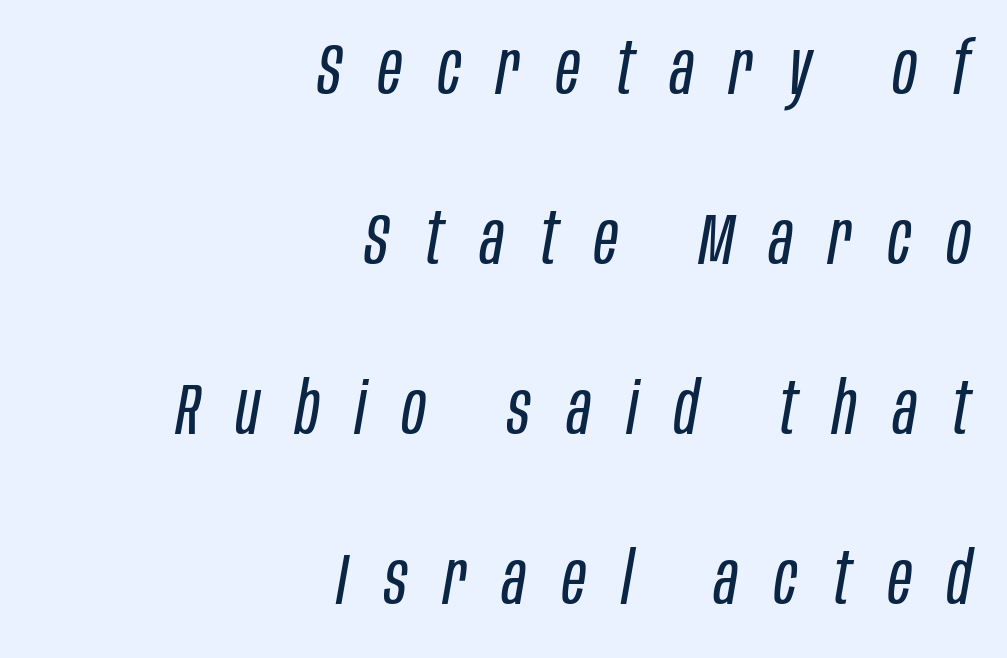
{"italic": "yes", "lean": "right", "slant_degrees": 10, "bold": "no", "weight": "regular", "width": "condensed", "stroke_contrast": "low", "x_height": "large", "monospaced": "no", "underline": "no", "align": "right", "line_spacing": "loose", "line_spacing_ratio": 2.36, "letter_spacing": "wide", "letter_spacing_em": 0.5, "glyph_px": 72}
